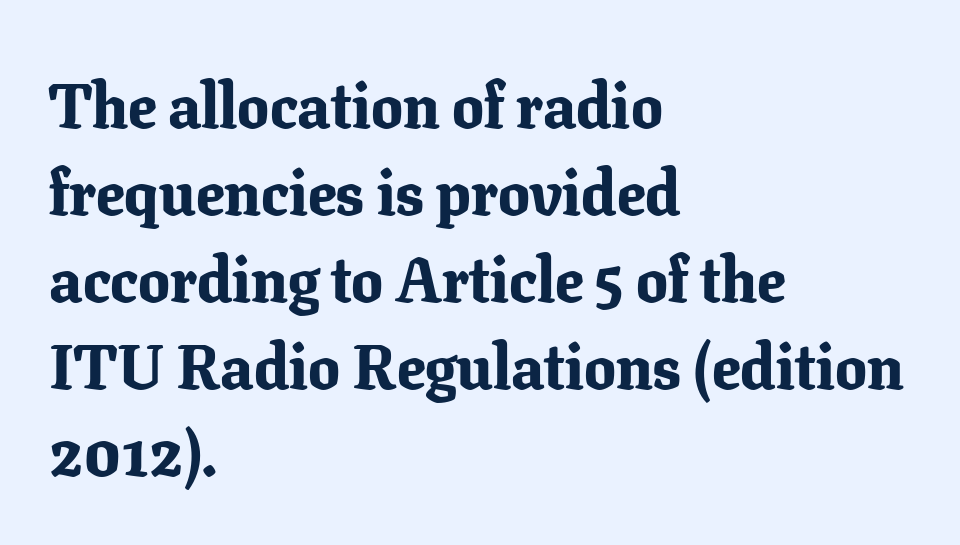
Q: Is the text bold? A: Yes.
Q: Is the text italic (slanted)? A: No, it is upright.
Q: Is the typeface a serif or a sans-serif typeface? A: Serif.
Q: Is the text underlined? A: No.
Q: How is the paragraph aligned? A: Left-aligned.
Q: Is the spacing between letters normal or unusually wide? A: Normal.
Q: Is the spacing between lines tight, normal or loose? A: Normal.
Q: Width (condensed, normal, or wide)? A: Normal.
Q: Stroke contrast? A: Low.
Q: x-height? A: Medium.
Q: Monospaced? A: No.
